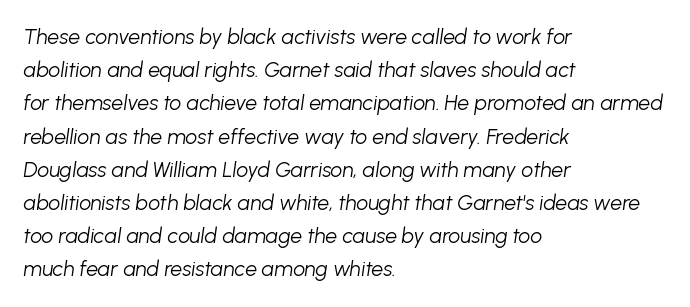
No extra tracking has been applied to these lines. The axis of the letterforms is tilted away from vertical. Compared with typical paragraphs, the rows here are spaced about the same. Line beginnings align vertically; line endings do not. This reads as an unemphasized weight, regular at the heaviest. Check the space under the baseline: it is left empty.
